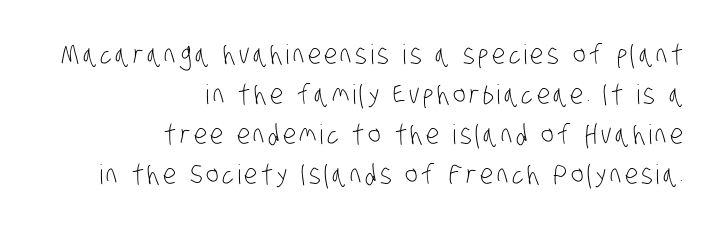
The image shows 27 px text type; set right-aligned, normal line spacing (1.48x), not underlined.
